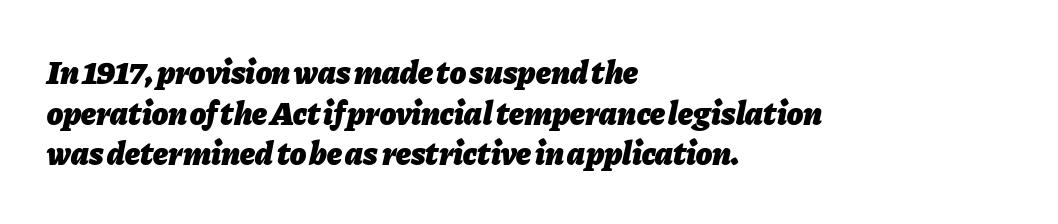
Q: Is the text bold? A: Yes.
Q: Is the text italic (slanted)? A: Yes, it leans right by about 11 degrees.
Q: Is the text underlined? A: No.
Q: How is the paragraph aligned? A: Left-aligned.
Q: Is the spacing between letters normal or unusually wide? A: Normal.
Q: Width (condensed, normal, or wide)? A: Normal.
Q: Stroke contrast? A: Low.
Q: x-height? A: Medium.
Q: Monospaced? A: No.
